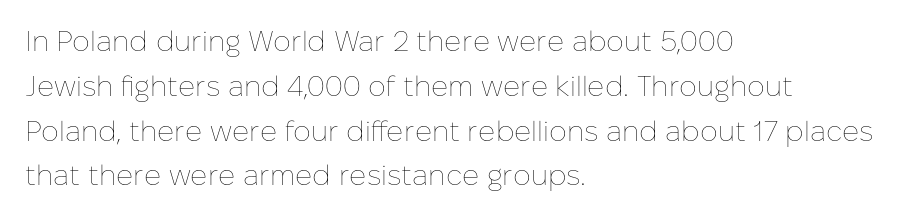
The image shows 28 px thin type, upright; set left-aligned, normal line spacing (1.6x), normal letter spacing, not underlined; low stroke contrast and a medium x-height.
